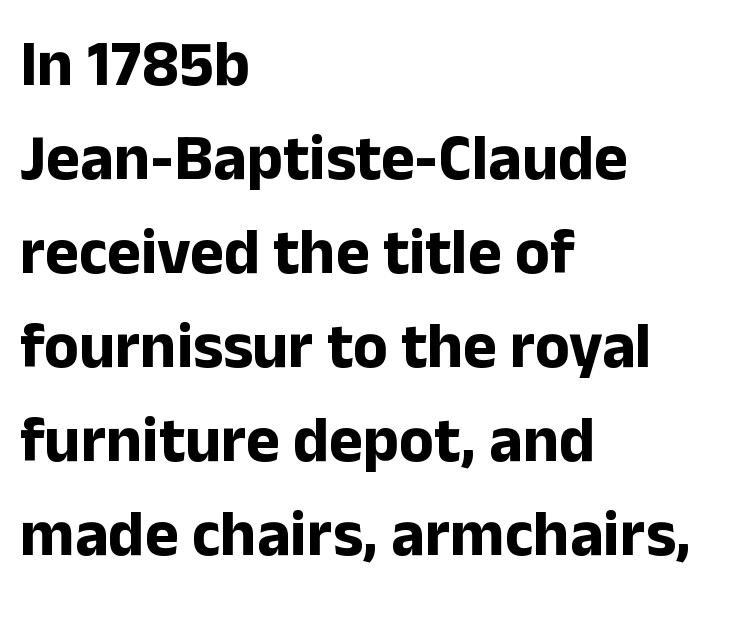
{"serif": "no", "italic": "no", "bold": "yes", "weight": "bold", "width": "normal", "stroke_contrast": "low", "x_height": "medium", "monospaced": "no", "underline": "no", "align": "left", "line_spacing": "normal", "line_spacing_ratio": 1.47, "letter_spacing": "normal", "letter_spacing_em": 0.0, "glyph_px": 64}
